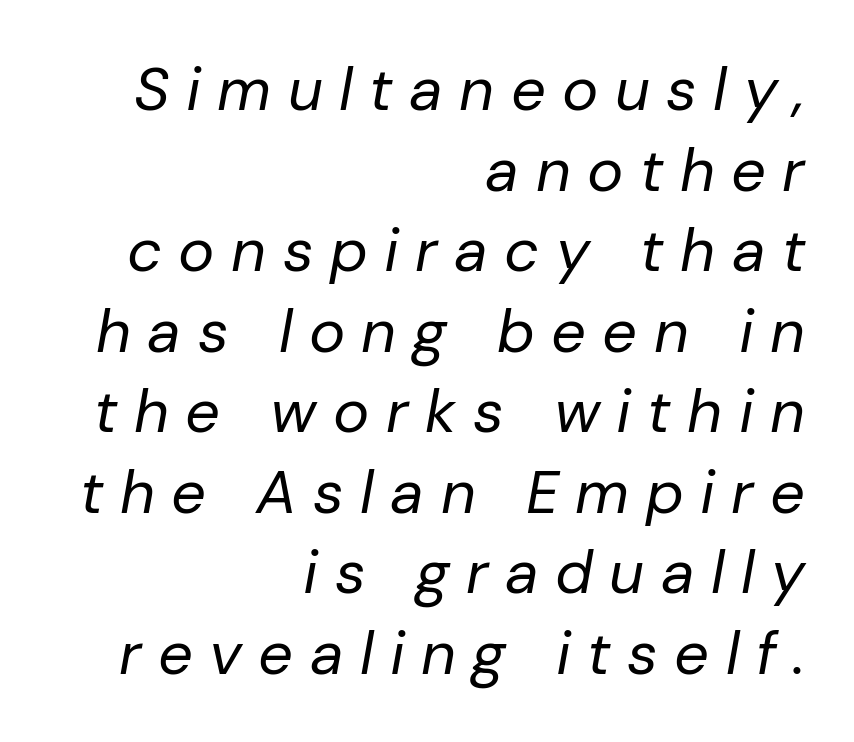
The line-height multiplier appears to be the usual default. Italic? Definitely — the glyphs are oblique. Each letter keeps its own natural width here, so spacing adapts to shape. The passage shown is not underscored anywhere.
